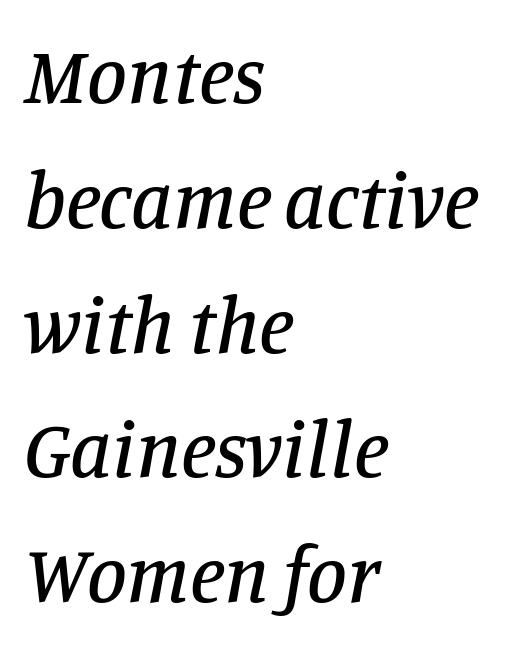
Q: Is the text italic (slanted)? A: Yes, it leans right by about 11 degrees.
Q: Is the typeface a serif or a sans-serif typeface? A: Serif.
Q: Is the text underlined? A: No.
Q: How is the paragraph aligned? A: Left-aligned.
Q: Is the spacing between letters normal or unusually wide? A: Normal.
Q: Is the spacing between lines tight, normal or loose? A: Normal.
Q: Width (condensed, normal, or wide)? A: Normal.
Q: Stroke contrast? A: Low.
Q: x-height? A: Large.
Q: Monospaced? A: No.
